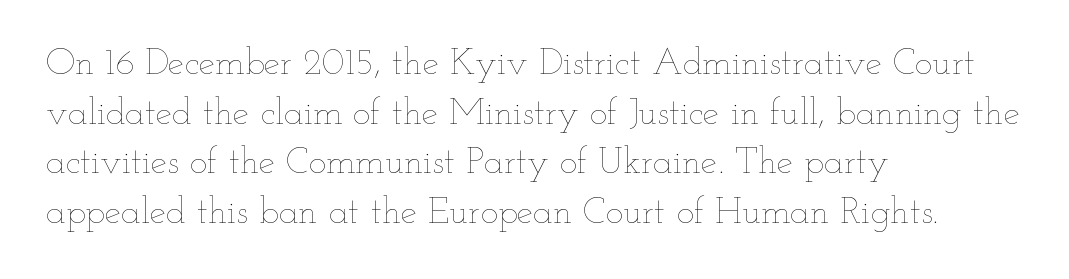
{"italic": "no", "bold": "no", "weight": "thin", "width": "wide", "stroke_contrast": "low", "x_height": "small", "monospaced": "no", "underline": "no", "align": "left", "line_spacing": "normal", "line_spacing_ratio": 1.34, "letter_spacing": "normal", "letter_spacing_em": 0.0, "glyph_px": 37}
